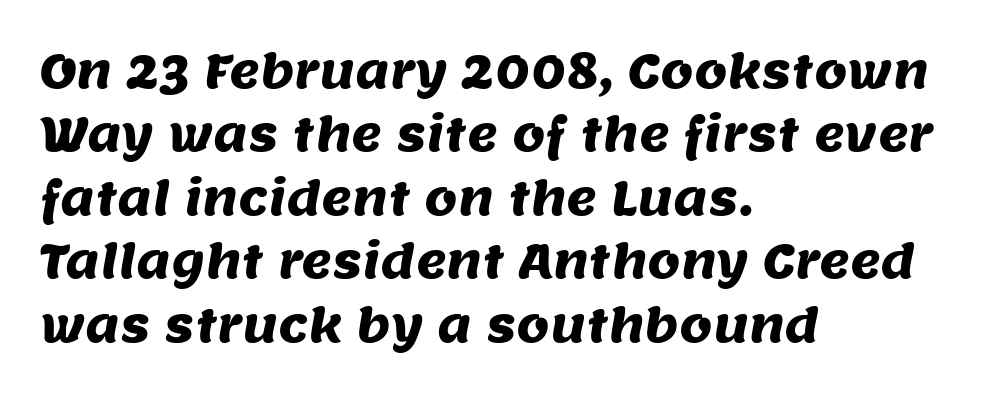
Observe the ordinary spacing: letters are neighbours, not strangers. Line spacing here is normal. To sum up the face: it is a sans, with no serifs. The passage shown is typed in a proportional face where columns would drift.
